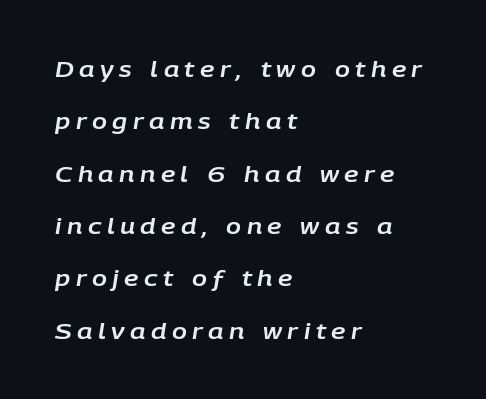
{"italic": "yes", "lean": "right", "slant_degrees": 9, "underline": "no", "align": "left", "line_spacing": "loose", "line_spacing_ratio": 2.38, "letter_spacing": "wide", "letter_spacing_em": 0.25, "glyph_px": 22}
